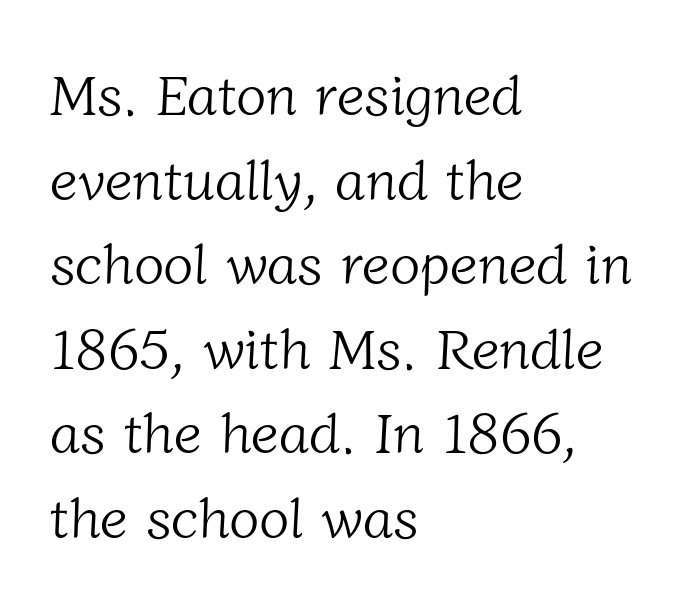
{"serif": "yes", "bold": "no", "weight": "light", "width": "normal", "stroke_contrast": "low", "x_height": "medium", "monospaced": "no", "underline": "no", "align": "left", "line_spacing": "normal", "line_spacing_ratio": 1.51, "letter_spacing": "normal", "letter_spacing_em": 0.0, "glyph_px": 56}
